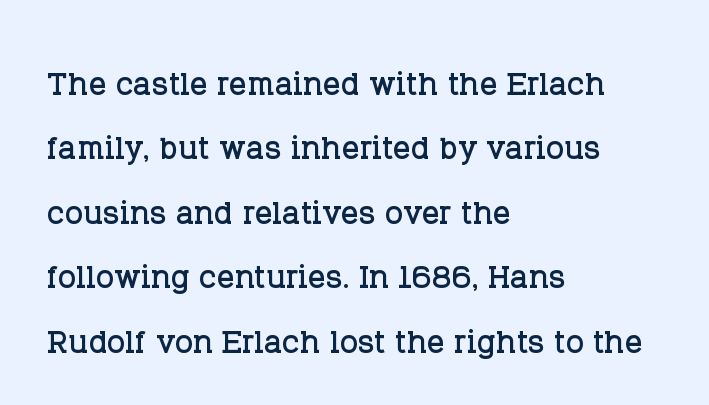
Q: Is the text italic (slanted)? A: No, it is upright.
Q: Is the typeface a serif or a sans-serif typeface? A: Serif.
Q: Is the text underlined? A: No.
Q: How is the paragraph aligned? A: Left-aligned.
Q: Is the spacing between letters normal or unusually wide? A: Normal.
Q: Is the spacing between lines tight, normal or loose? A: Normal.
Q: Width (condensed, normal, or wide)? A: Normal.
Q: Stroke contrast? A: Low.
Q: x-height? A: Large.
Q: Monospaced? A: No.
